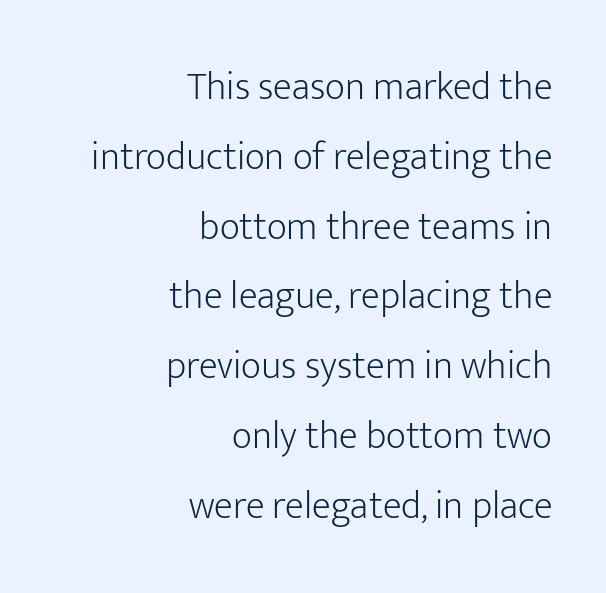
The image shows 39 px light sans-serif type, upright; set right-aligned, line spacing 1.79x, normal letter spacing, not underlined; low stroke contrast and a medium x-height.
